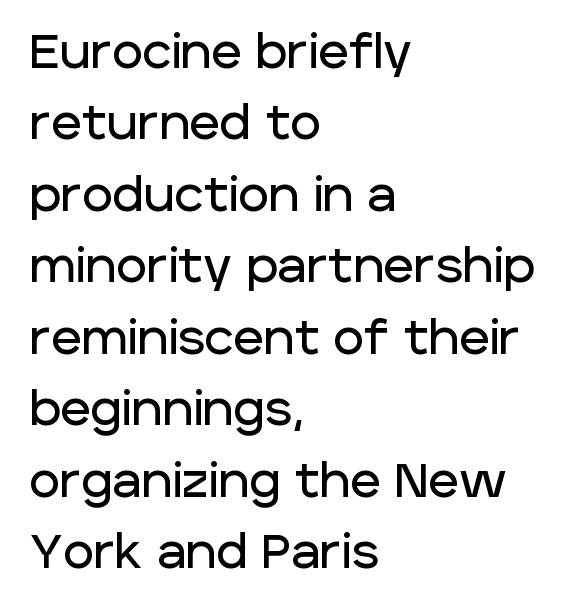
The image shows 47 px sans-serif type, upright; set left-aligned, normal line spacing (1.52x), normal letter spacing, not underlined; low stroke contrast and a large x-height.
